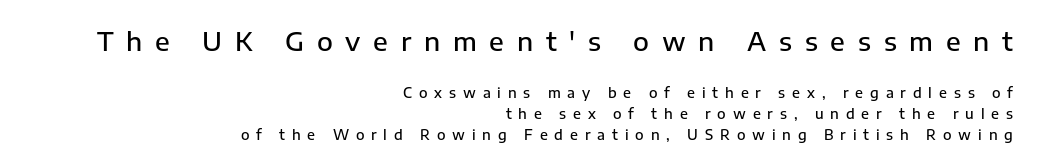
The image shows 26 px text type, upright; set right-aligned, normal line spacing (1.48x), unusually wide letter spacing (+0.49 em), not underlined; the first (top) block is 1.86x larger.
